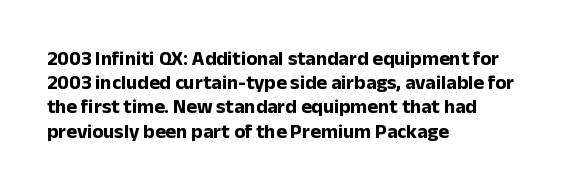
The image shows 20 px bold type, upright; set left-aligned, line spacing 1.21x, normal letter spacing, not underlined.
